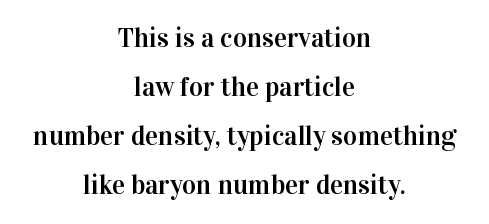
The image shows 27 px text type, upright; set centered, line spacing 1.82x, normal letter spacing, not underlined.
